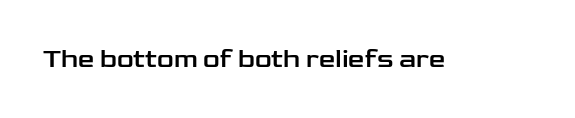
{"italic": "no", "underline": "no", "letter_spacing": "normal", "letter_spacing_em": 0.0, "glyph_px": 26}
